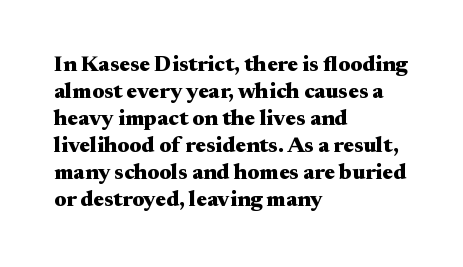
{"italic": "no", "bold": "yes", "underline": "no", "align": "left", "line_spacing_ratio": 1.23, "letter_spacing": "normal", "letter_spacing_em": 0.0, "glyph_px": 22}
